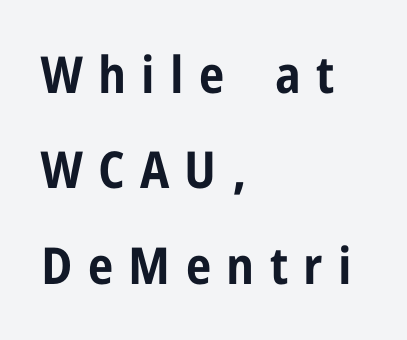
{"serif": "no", "italic": "no", "bold": "yes", "weight": "bold", "width": "condensed", "stroke_contrast": "low", "x_height": "medium", "monospaced": "no", "underline": "no", "align": "left", "line_spacing_ratio": 1.87, "letter_spacing": "wide", "letter_spacing_em": 0.3, "glyph_px": 51}
